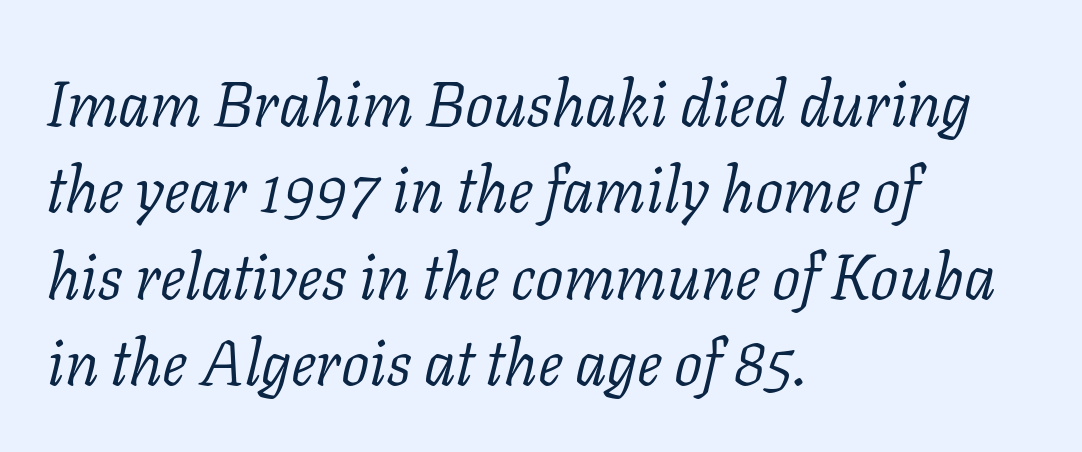
The image shows 63 px light serif type, italic (leaning right); set left-aligned, normal line spacing (1.37x), normal letter spacing, not underlined; low stroke contrast and a medium x-height.
